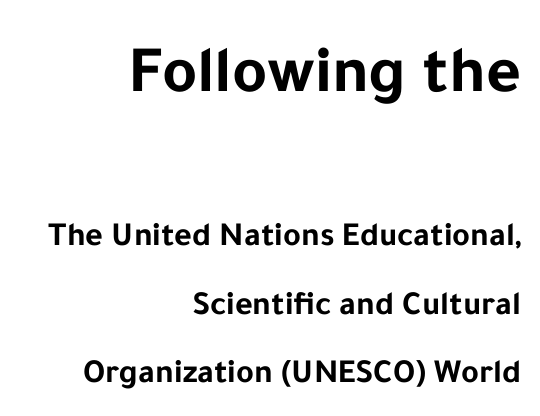
The image shows 67 px bold sans-serif type, upright; set right-aligned, loose line spacing (2.02x), normal letter spacing, not underlined; the first (top) block is 1.97x larger; low stroke contrast and a medium x-height.
